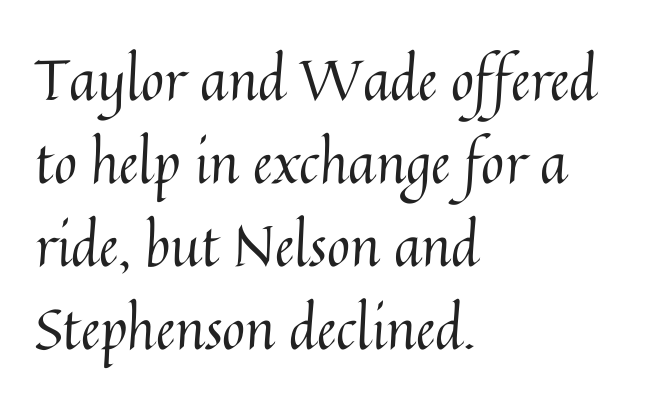
The image shows 56 px regular-weight type; set left-aligned, normal line spacing (1.48x), normal letter spacing, not underlined; medium stroke contrast and a medium x-height.
